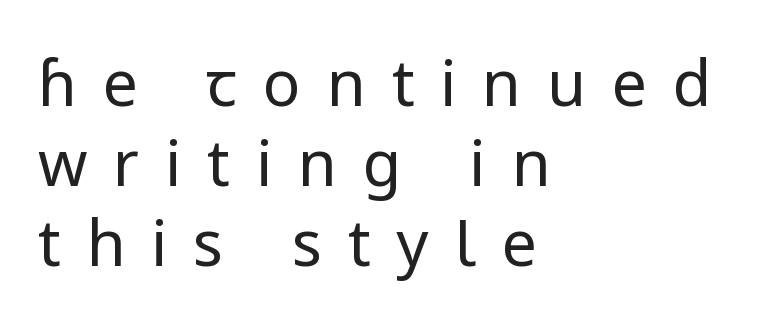
{"serif": "no", "italic": "no", "bold": "no", "weight": "regular", "width": "normal", "stroke_contrast": "low", "x_height": "medium", "monospaced": "no", "underline": "no", "align": "left", "line_spacing": "normal", "line_spacing_ratio": 1.27, "letter_spacing": "wide", "letter_spacing_em": 0.41, "glyph_px": 63}
